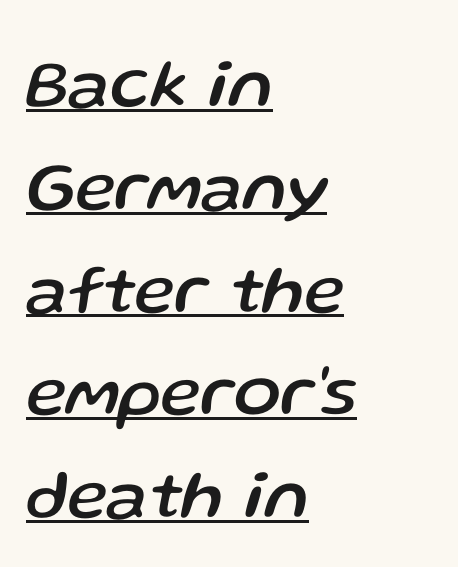
The image shows 69 px text type, italic (leaning right); set left-aligned, normal line spacing (1.49x), normal letter spacing, underlined; low stroke contrast and a medium x-height.
